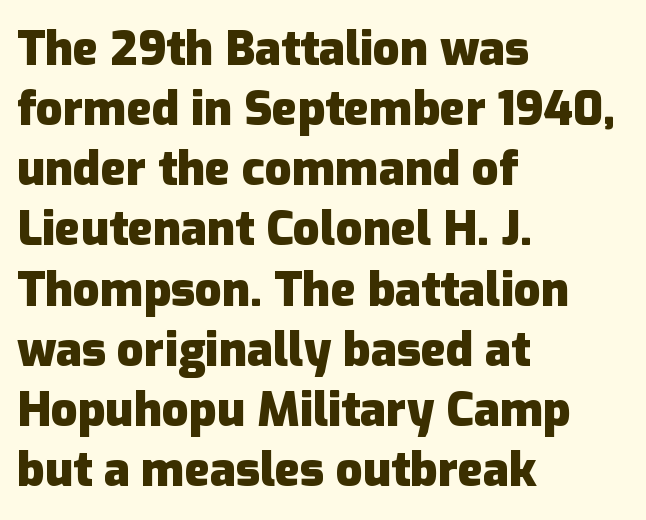
{"serif": "no", "italic": "no", "bold": "yes", "weight": "heavy", "width": "normal", "stroke_contrast": "low", "x_height": "medium", "monospaced": "no", "underline": "no", "align": "left", "line_spacing": "normal", "line_spacing_ratio": 1.28, "letter_spacing": "normal", "letter_spacing_em": 0.0, "glyph_px": 47}
